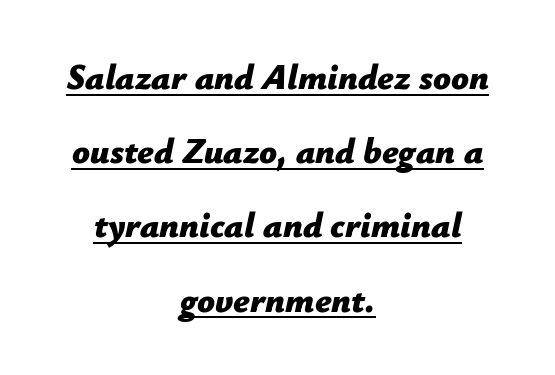
{"italic": "yes", "lean": "right", "slant_degrees": 12, "bold": "yes", "weight": "bold", "width": "normal", "stroke_contrast": "low", "x_height": "medium", "monospaced": "no", "underline": "yes", "align": "center", "line_spacing": "loose", "line_spacing_ratio": 2.12, "letter_spacing": "normal", "letter_spacing_em": 0.0, "glyph_px": 35}
